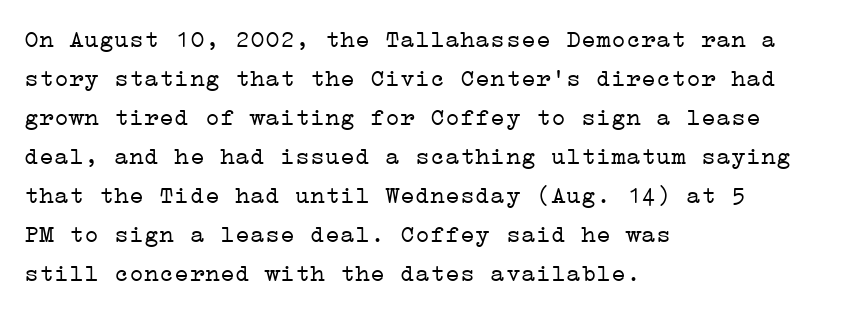
The space between consecutive lines is moderate. In terms of letterspacing, this is plain default setting. This rendering features lettering with no underline. Is the stroke heavy? The answer is a plain regular-or-lighter.
